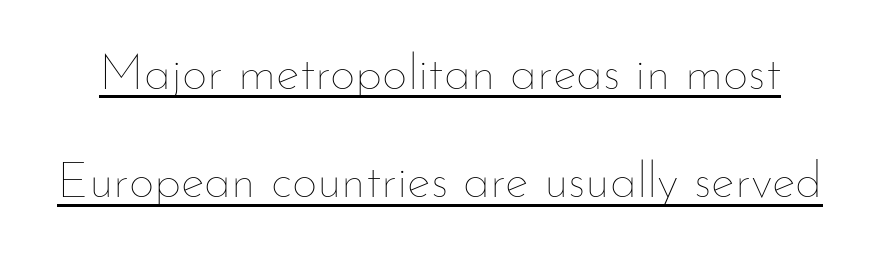
Q: Is the text bold? A: No.
Q: Is the text italic (slanted)? A: No, it is upright.
Q: Is the text underlined? A: Yes.
Q: Is the spacing between letters normal or unusually wide? A: Normal.
Q: Is the spacing between lines tight, normal or loose? A: Loose.
Q: Width (condensed, normal, or wide)? A: Normal.
Q: Stroke contrast? A: Low.
Q: x-height? A: Small.
Q: Monospaced? A: No.
